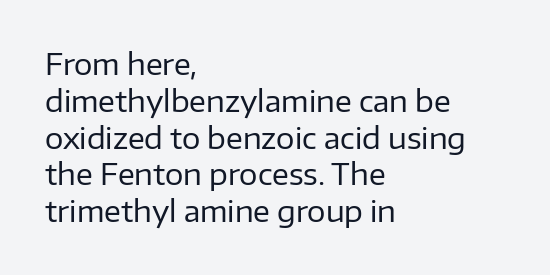
{"serif": "no", "italic": "no", "bold": "no", "weight": "regular", "width": "normal", "stroke_contrast": "low", "x_height": "medium", "monospaced": "no", "underline": "no", "align": "left", "line_spacing": "normal", "line_spacing_ratio": 1.27, "letter_spacing": "normal", "letter_spacing_em": 0.0, "glyph_px": 29}
